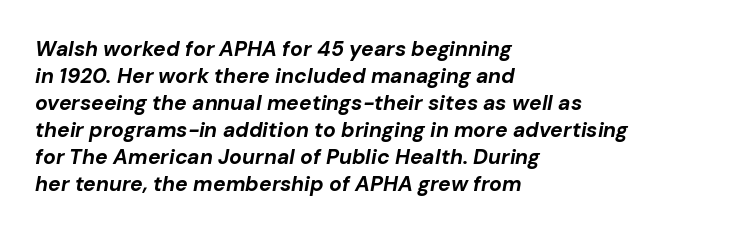
Q: Is the text bold? A: Yes.
Q: Is the text italic (slanted)? A: Yes, it leans right by about 10 degrees.
Q: Is the text underlined? A: No.
Q: How is the paragraph aligned? A: Left-aligned.
Q: Is the spacing between letters normal or unusually wide? A: Normal.
Q: Is the spacing between lines tight, normal or loose? A: Normal.
